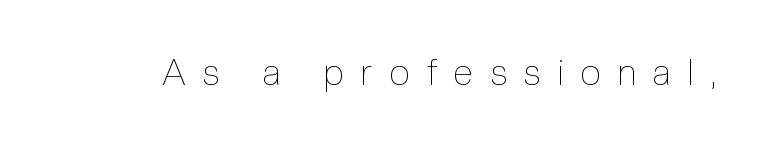
Q: Is the text bold? A: No.
Q: Is the text italic (slanted)? A: No, it is upright.
Q: Is the text underlined? A: No.
Q: Is the spacing between letters normal or unusually wide? A: Unusually wide.
Q: Width (condensed, normal, or wide)? A: Condensed.
Q: x-height? A: Medium.
Q: Monospaced? A: No.
